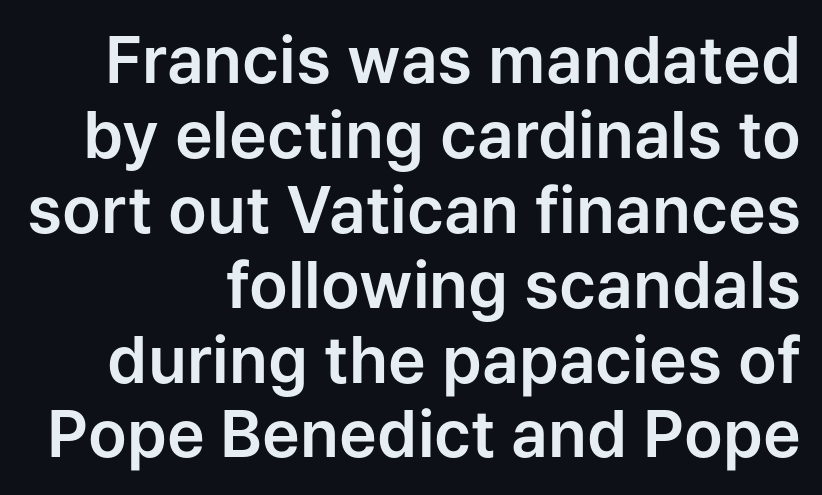
Q: Is the text italic (slanted)? A: No, it is upright.
Q: Is the typeface a serif or a sans-serif typeface? A: Sans-serif.
Q: Is the text underlined? A: No.
Q: How is the paragraph aligned? A: Right-aligned.
Q: Is the spacing between letters normal or unusually wide? A: Normal.
Q: Width (condensed, normal, or wide)? A: Normal.
Q: Stroke contrast? A: Low.
Q: x-height? A: Medium.
Q: Monospaced? A: No.
